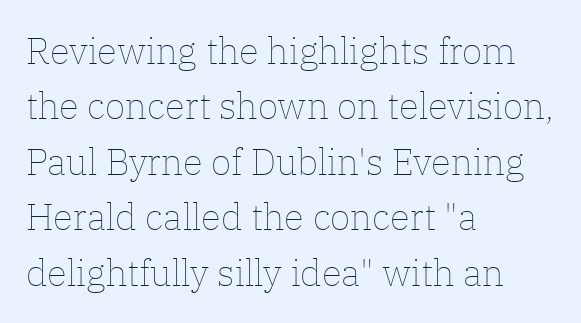
Q: Is the text bold? A: No.
Q: Is the text italic (slanted)? A: No, it is upright.
Q: Is the text underlined? A: No.
Q: How is the paragraph aligned? A: Left-aligned.
Q: Is the spacing between letters normal or unusually wide? A: Normal.
Q: Is the spacing between lines tight, normal or loose? A: Normal.
Q: Width (condensed, normal, or wide)? A: Normal.
Q: Stroke contrast? A: Low.
Q: x-height? A: Medium.
Q: Monospaced? A: No.
